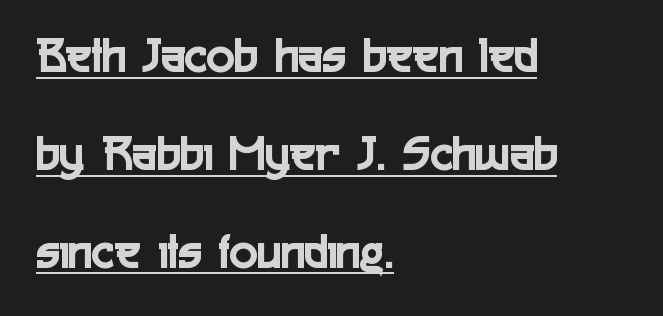
Q: Is the text italic (slanted)? A: No, it is upright.
Q: Is the typeface a serif or a sans-serif typeface? A: Sans-serif.
Q: Is the text underlined? A: Yes.
Q: How is the paragraph aligned? A: Left-aligned.
Q: Is the spacing between letters normal or unusually wide? A: Normal.
Q: Width (condensed, normal, or wide)? A: Condensed.
Q: x-height? A: Medium.
Q: Monospaced? A: No.
